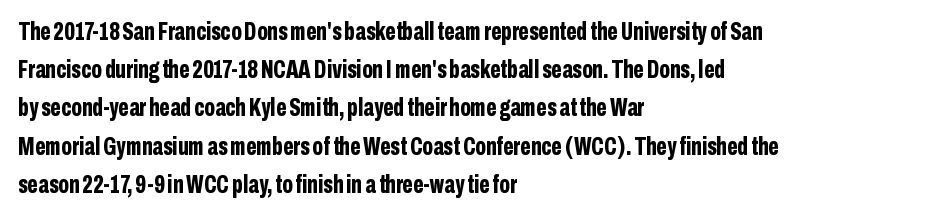
Lines of text with bare space underneath. Quick note: interline space is typical. The line texture is even and compact thanks to regular tracking. The letters stand straight up with perfectly vertical stems. I'd describe the lettering as bold — thick and assertive.
